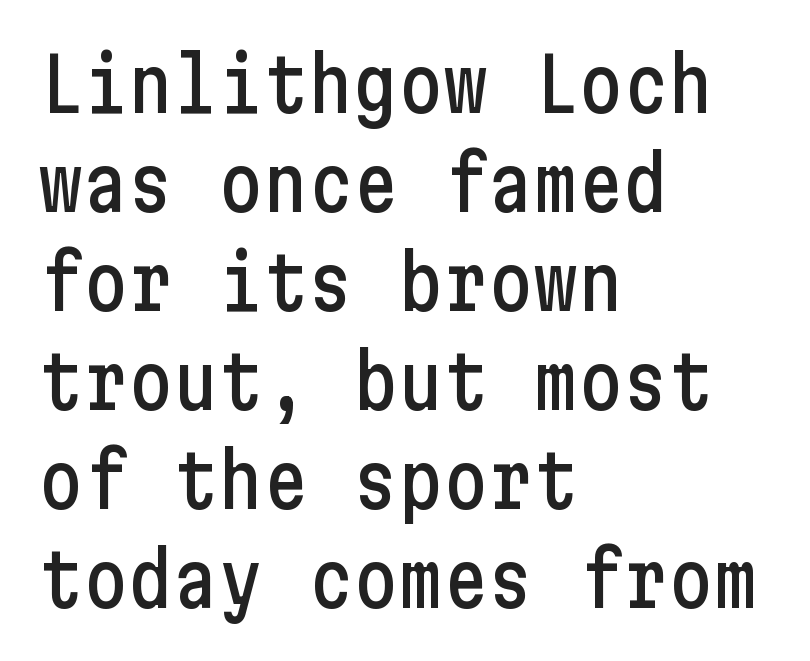
The image shows 75 px condensed sans-serif type, upright; set left-aligned, normal line spacing (1.32x), normal letter spacing, not underlined; low stroke contrast and a medium x-height.
